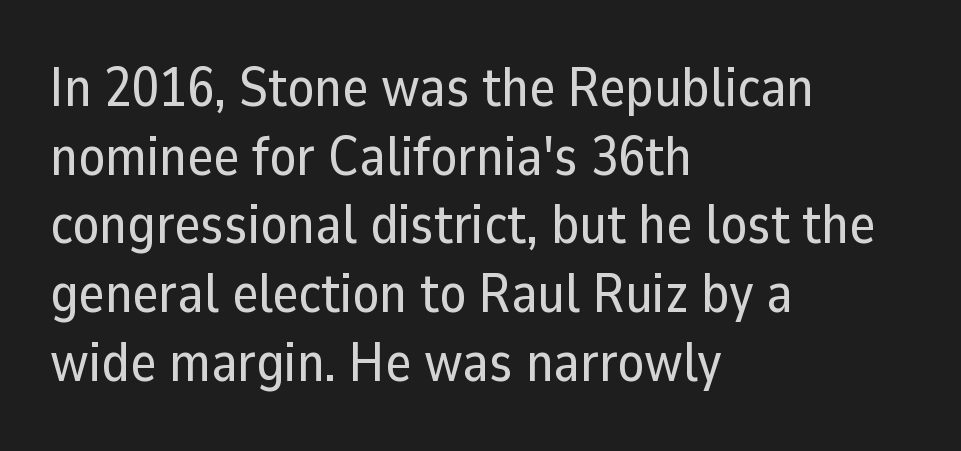
The image shows 55 px sans-serif type, upright; set left-aligned, normal line spacing (1.25x), normal letter spacing, not underlined; low stroke contrast and a medium x-height.
